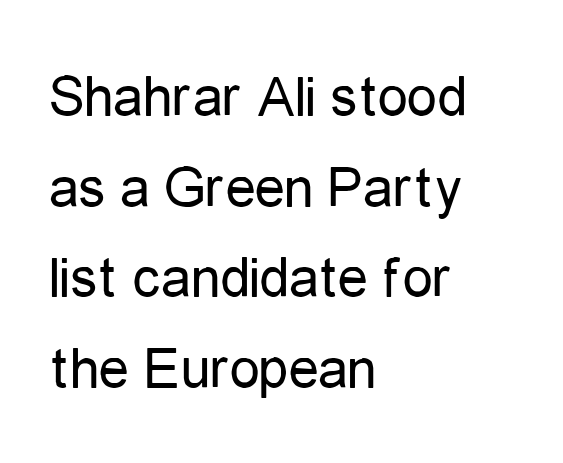
Words appear dense and cohesive because spacing is normal. The lines are quadded left. Spacing verdict: proportional, widths tailored to each character. The font sits on the lighter half of the weight spectrum, regular included. Does the type have serifs? No, each stem ends abruptly. This block has exactly the height ordinary leading produces.
